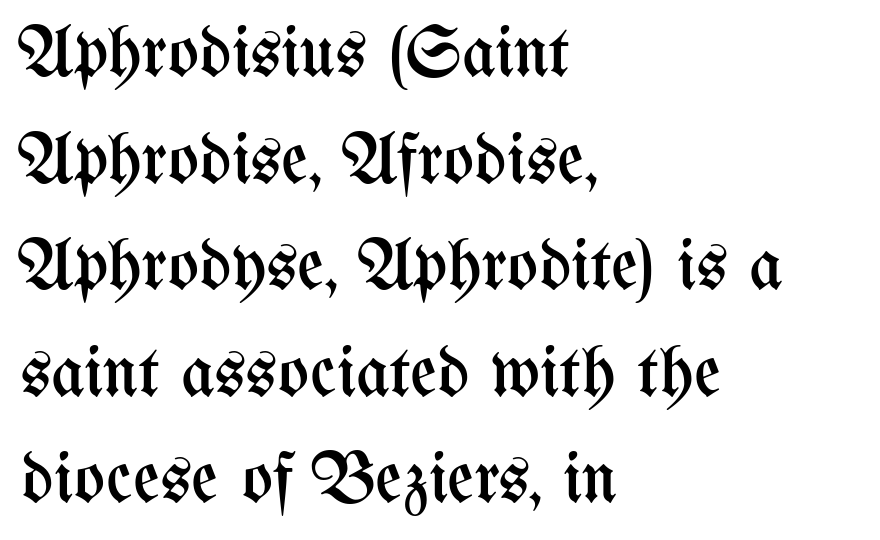
Q: Is the text bold? A: No.
Q: Is the text italic (slanted)? A: No, it is upright.
Q: Is the text underlined? A: No.
Q: How is the paragraph aligned? A: Left-aligned.
Q: Is the spacing between letters normal or unusually wide? A: Normal.
Q: Is the spacing between lines tight, normal or loose? A: Normal.
Q: Width (condensed, normal, or wide)? A: Condensed.
Q: Stroke contrast? A: Medium.
Q: x-height? A: Medium.
Q: Monospaced? A: No.
